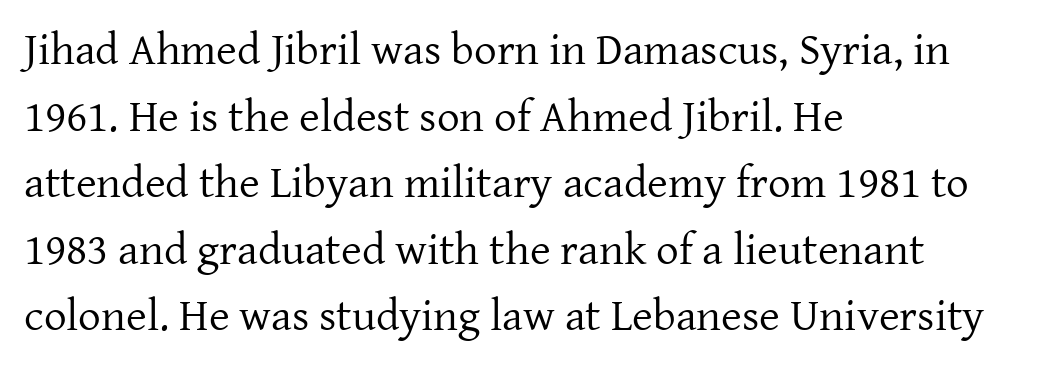
Character widths vary here, with narrow letters taking less room than wide ones. Layout note: lines flush left. You can tell from the footed stems that serif type was used. The space directly below the letters is spotless. This is not heavy type; no bold has been used.
